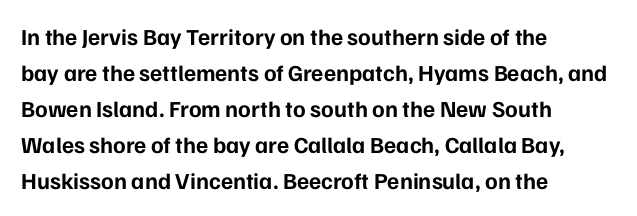
{"italic": "no", "bold": "yes", "underline": "no", "align": "left", "line_spacing": "normal", "line_spacing_ratio": 1.56, "letter_spacing": "normal", "letter_spacing_em": 0.0, "glyph_px": 23}
